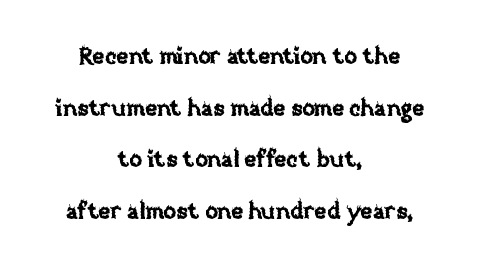
{"italic": "no", "underline": "no", "align": "center", "line_spacing": "loose", "line_spacing_ratio": 2.24, "letter_spacing": "normal", "letter_spacing_em": 0.0, "glyph_px": 23}
